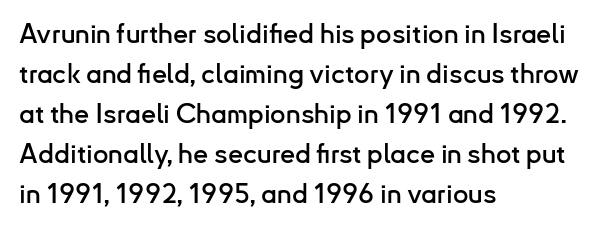
Q: Is the text italic (slanted)? A: No, it is upright.
Q: Is the text underlined? A: No.
Q: How is the paragraph aligned? A: Left-aligned.
Q: Is the spacing between letters normal or unusually wide? A: Normal.
Q: Is the spacing between lines tight, normal or loose? A: Normal.
